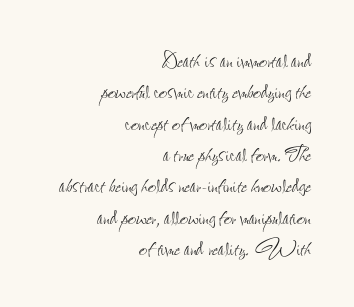
Q: Is the text bold? A: No.
Q: Is the text italic (slanted)? A: Yes.
Q: Is the text underlined? A: No.
Q: How is the paragraph aligned? A: Right-aligned.
Q: Is the spacing between letters normal or unusually wide? A: Normal.
Q: Is the spacing between lines tight, normal or loose? A: Tight.
Q: Width (condensed, normal, or wide)? A: Condensed.
Q: Stroke contrast? A: Low.
Q: x-height? A: Small.
Q: Monospaced? A: No.
